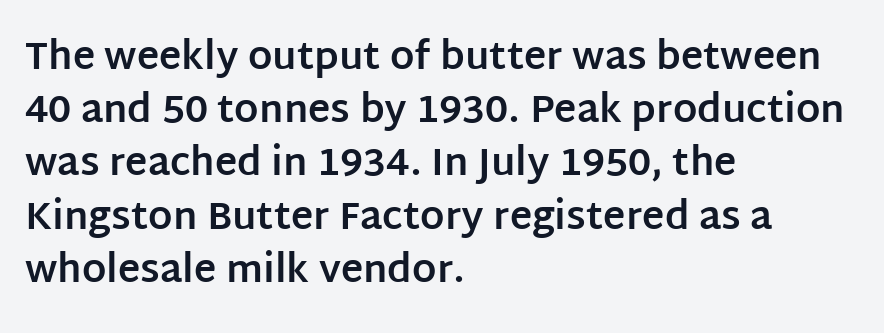
Check under the words: just untouched page. Is there much room between lines? A standard amount, neither cramped nor airy. This is heavy type, rendered in bold. Here the designer chose a conventional face with non-uniform glyph widths. The axis of the letterforms is exactly vertical. Serif or sans? Sans — the stroke terminals are bare.
